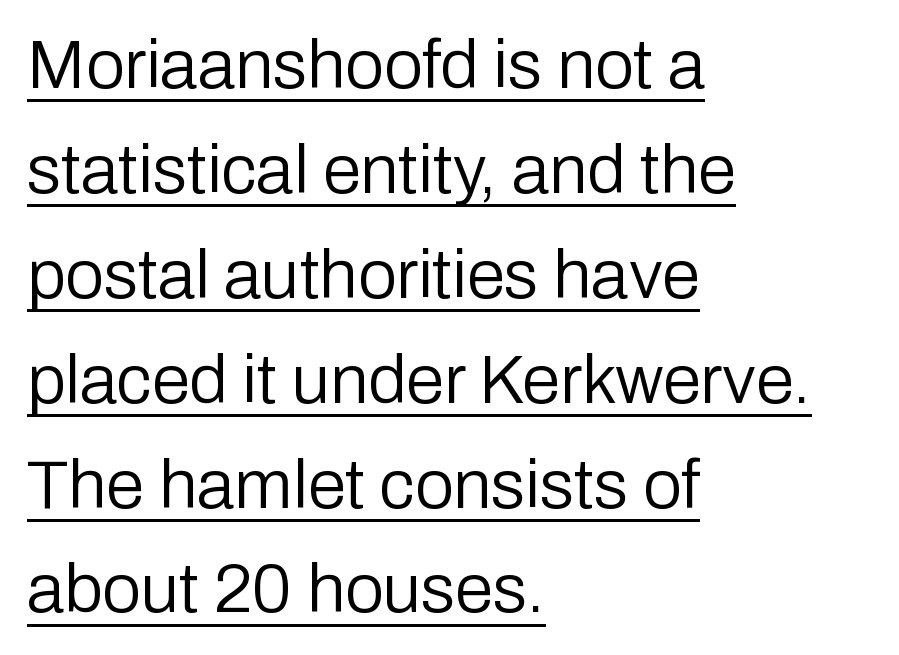
{"serif": "no", "italic": "no", "bold": "no", "weight": "regular", "width": "normal", "stroke_contrast": "low", "x_height": "medium", "monospaced": "no", "underline": "yes", "align": "left", "line_spacing": "normal", "line_spacing_ratio": 1.52, "letter_spacing": "normal", "letter_spacing_em": 0.0, "glyph_px": 69}
